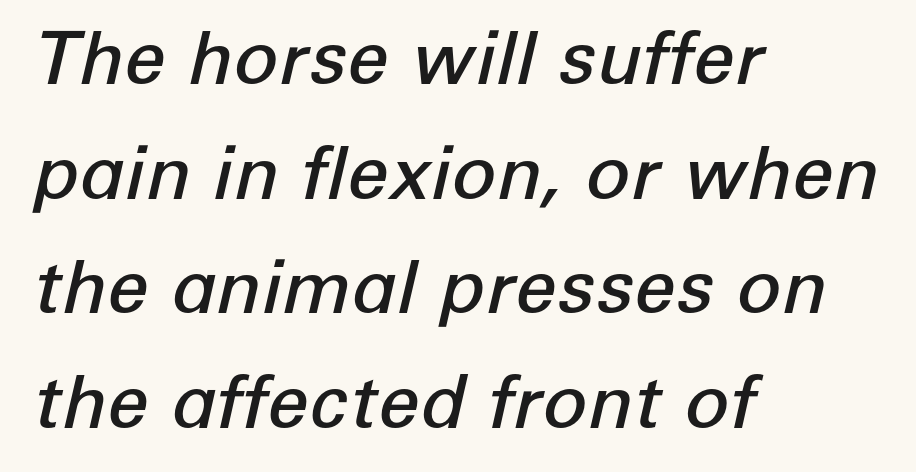
Q: Is the text bold? A: Semi-bold.
Q: Is the text italic (slanted)? A: Yes, it leans right by about 12 degrees.
Q: Is the text underlined? A: No.
Q: How is the paragraph aligned? A: Left-aligned.
Q: Is the spacing between letters normal or unusually wide? A: Normal.
Q: Is the spacing between lines tight, normal or loose? A: Normal.
Q: Width (condensed, normal, or wide)? A: Normal.
Q: Stroke contrast? A: Low.
Q: x-height? A: Medium.
Q: Monospaced? A: No.
